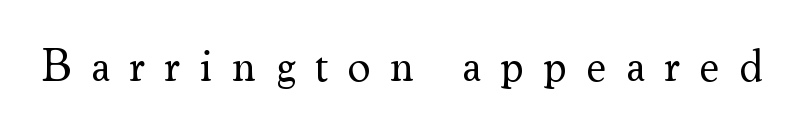
Is this a sans? No — the strokes have serifs. These lines are rendered in a variable-pitch font. In terms of posture, this sample is upright. Stems and bowls with no extra thickness — not bold.
